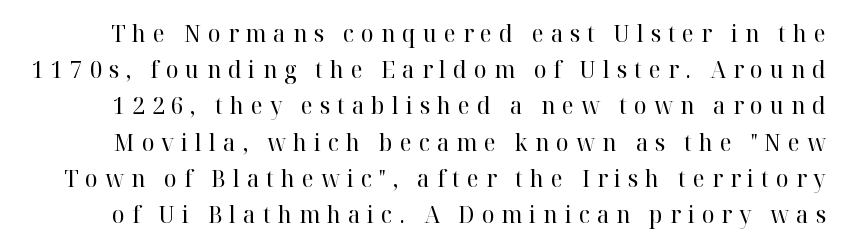
Q: Is the text bold? A: No.
Q: Is the text italic (slanted)? A: No, it is upright.
Q: Is the text underlined? A: No.
Q: Is the spacing between letters normal or unusually wide? A: Unusually wide.
Q: Is the spacing between lines tight, normal or loose? A: Normal.
